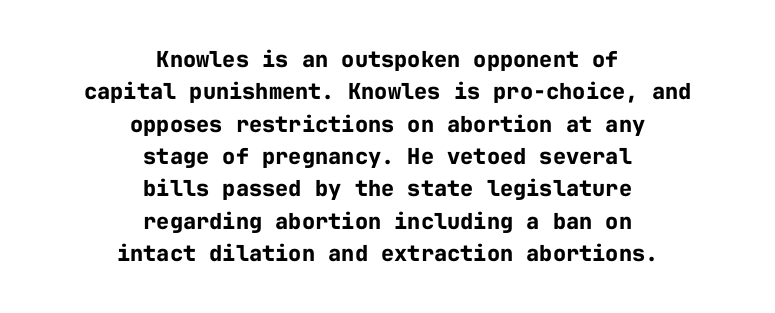
Q: Is the text bold? A: Yes.
Q: Is the text italic (slanted)? A: No, it is upright.
Q: Is the text underlined? A: No.
Q: How is the paragraph aligned? A: Centered.
Q: Is the spacing between letters normal or unusually wide? A: Normal.
Q: Is the spacing between lines tight, normal or loose? A: Normal.
